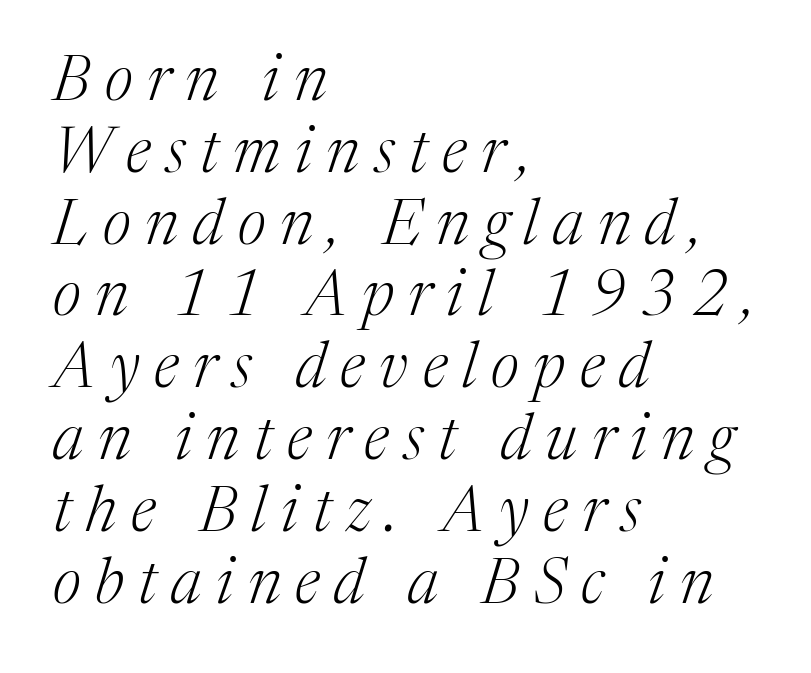
The typesetting does not lean heavy: it is not bold. The passage shown stacks its lines with hardly any gap. The text carries the slant typical of an italic or oblique font. Unlike a clean sans, this face finishes its strokes with serifs.
